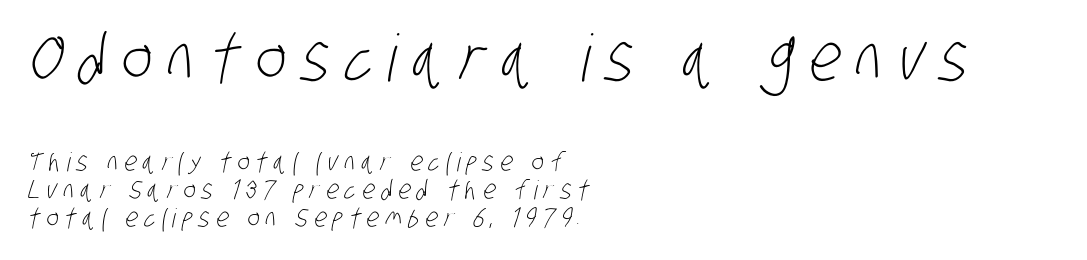
The image shows 65 px light, condensed sans-serif type; set left-aligned, tight line spacing (1.08x), unusually wide letter spacing (+0.24 em), not underlined; the first (top) block is 2.5x larger; low stroke contrast and a large x-height.
